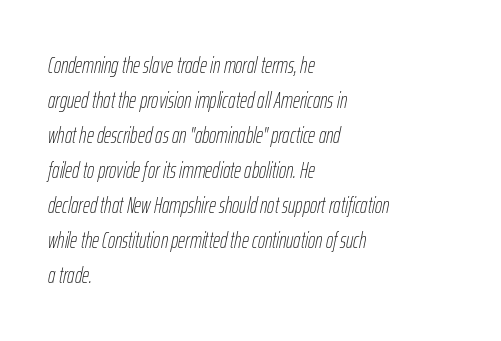
Does the leading feel generous? No, just average. The horizontal fit of the characters is conventional and even. Layout note: lines flush left. An italicized treatment has been applied to the whole sample. The weight tops out at a normal text grade.
